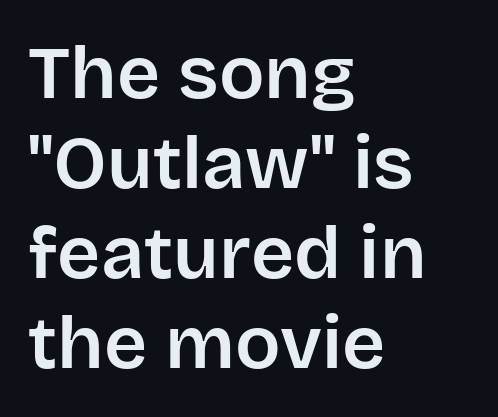
The image shows 75 px sans-serif type, upright; set left-aligned, line spacing 1.2x, normal letter spacing, not underlined; low stroke contrast and a large x-height.
